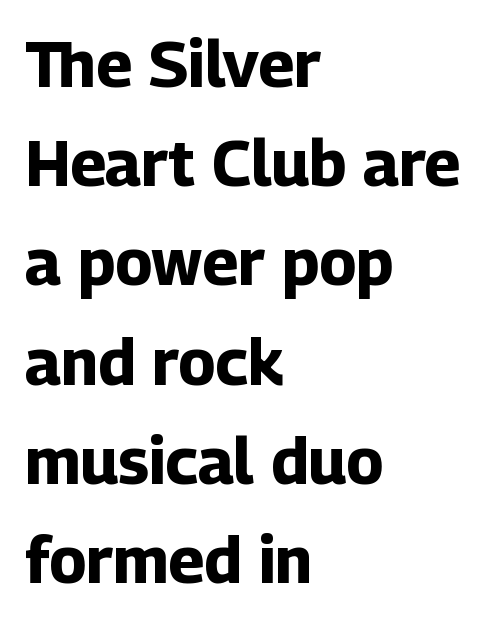
Grotesque or geometric, the face here clearly has no serifs. Successive baselines arrive at the customary interval. In terms of posture, this sample is upright. The setting favours the left margin, as ordinary paragraphs usually do.
